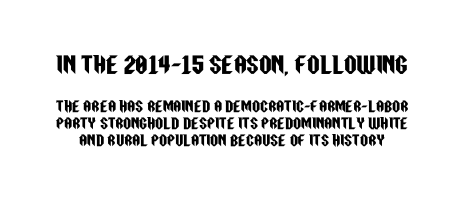
Q: Is the text italic (slanted)? A: No, it is upright.
Q: Is the text underlined? A: No.
Q: Is the spacing between letters normal or unusually wide? A: Normal.
Q: Which block of text is set in a larger size, the first (top) or the second (bottom)? A: The first (top) one.
